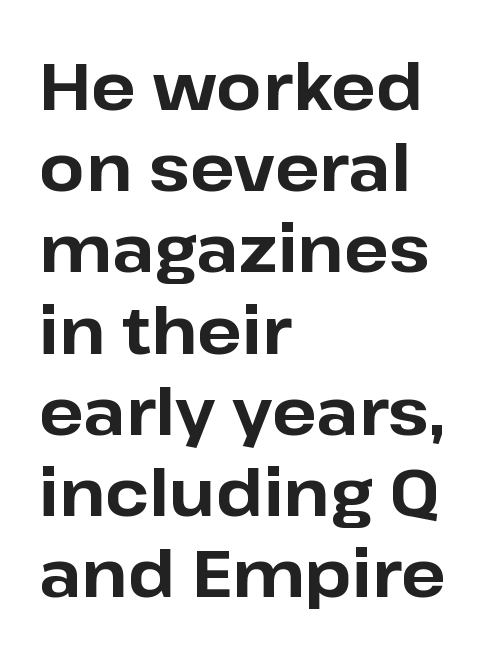
These lines were composed using upright roman letters. The face used here is proportionally spaced, like ordinary book or web type. Thick stems and heavy bowls — unmistakably bold. There is no visible air inserted between adjacent glyphs.
